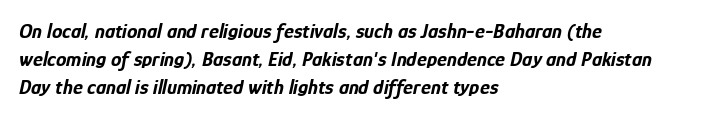
The image shows 21 px bold type, italic (leaning right); set left-aligned, normal line spacing (1.33x), normal letter spacing, not underlined.
